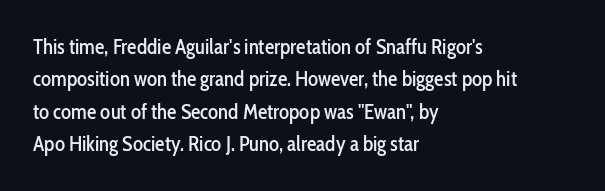
The image shows 21 px text type, upright; set left-aligned, normal line spacing (1.54x), normal letter spacing, not underlined.
